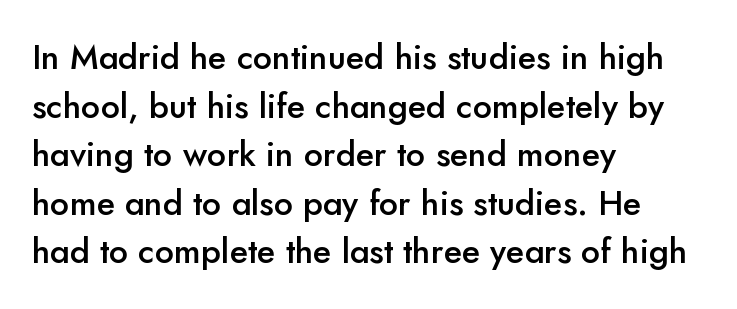
Q: Is the text bold? A: Semi-bold.
Q: Is the text italic (slanted)? A: No, it is upright.
Q: Is the typeface a serif or a sans-serif typeface? A: Sans-serif.
Q: Is the text underlined? A: No.
Q: How is the paragraph aligned? A: Left-aligned.
Q: Is the spacing between letters normal or unusually wide? A: Normal.
Q: Is the spacing between lines tight, normal or loose? A: Normal.
Q: Width (condensed, normal, or wide)? A: Normal.
Q: Stroke contrast? A: Low.
Q: x-height? A: Small.
Q: Monospaced? A: No.
